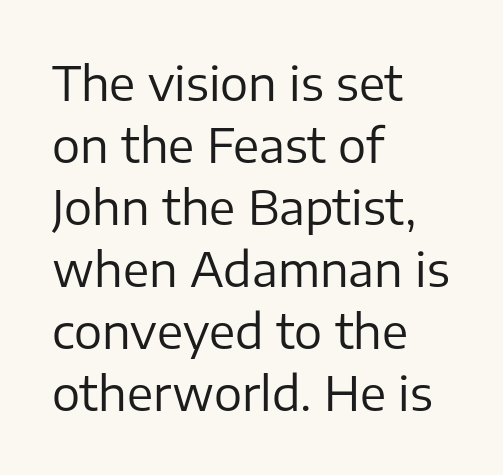
The image shows 47 px regular-weight sans-serif type, upright; set left-aligned, normal line spacing (1.32x), normal letter spacing, not underlined; low stroke contrast and a medium x-height.
